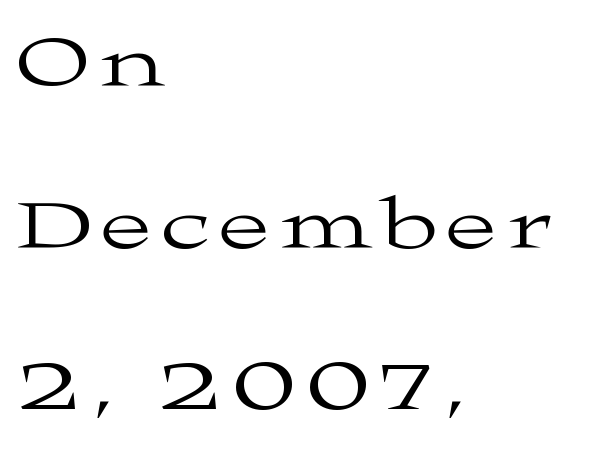
Q: Is the text bold? A: No.
Q: Is the text italic (slanted)? A: No, it is upright.
Q: Is the typeface a serif or a sans-serif typeface? A: Serif.
Q: Is the text underlined? A: No.
Q: How is the paragraph aligned? A: Left-aligned.
Q: Is the spacing between lines tight, normal or loose? A: Loose.
Q: Width (condensed, normal, or wide)? A: Wide.
Q: Stroke contrast? A: Medium.
Q: x-height? A: Medium.
Q: Monospaced? A: No.
